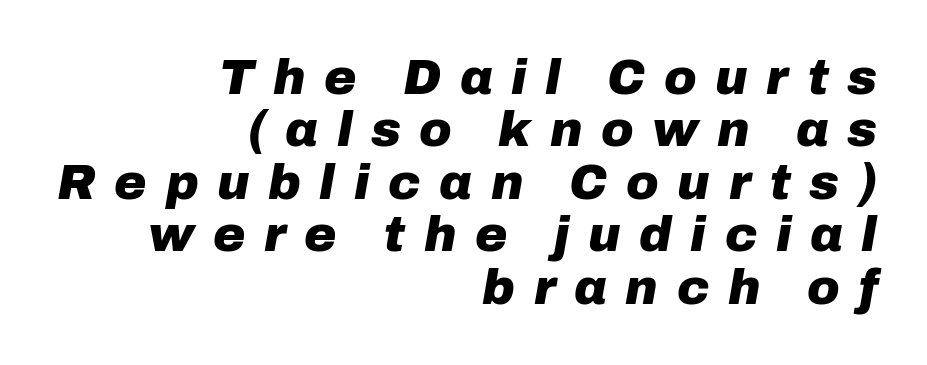
Q: Is the text bold? A: Yes.
Q: Is the text italic (slanted)? A: Yes, it leans right by about 10 degrees.
Q: Is the text underlined? A: No.
Q: How is the paragraph aligned? A: Right-aligned.
Q: Is the spacing between letters normal or unusually wide? A: Unusually wide.
Q: Is the spacing between lines tight, normal or loose? A: Tight.
Q: Width (condensed, normal, or wide)? A: Normal.
Q: Stroke contrast? A: Low.
Q: x-height? A: Medium.
Q: Monospaced? A: No.
